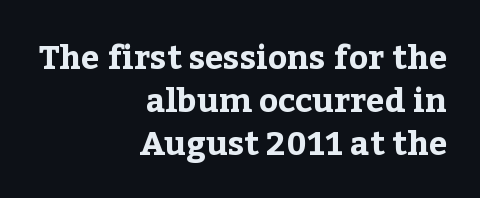
Q: Is the text bold? A: Yes.
Q: Is the text italic (slanted)? A: No, it is upright.
Q: Is the typeface a serif or a sans-serif typeface? A: Serif.
Q: Is the text underlined? A: No.
Q: How is the paragraph aligned? A: Right-aligned.
Q: Is the spacing between letters normal or unusually wide? A: Normal.
Q: Is the spacing between lines tight, normal or loose? A: Normal.
Q: Width (condensed, normal, or wide)? A: Normal.
Q: Stroke contrast? A: Low.
Q: x-height? A: Medium.
Q: Monospaced? A: No.
